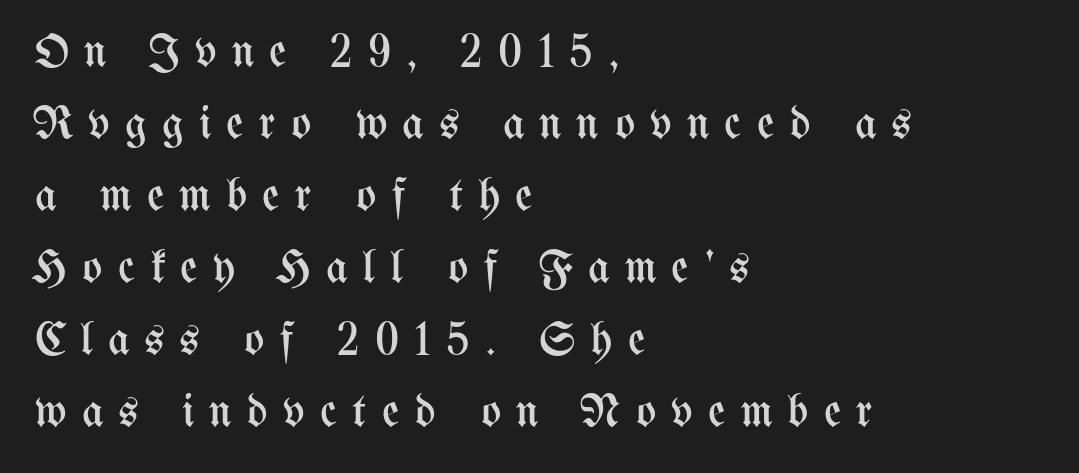
Notice how descenders clear the ascenders below comfortably — that's standard leading. Stroke thickness stays within the range of a standard reading face or lighter. Typeset ragged right — the left edge is the straight one. Looks like regular typesetting: each glyph gets only the width it needs. These lines were composed using upright roman letters.
